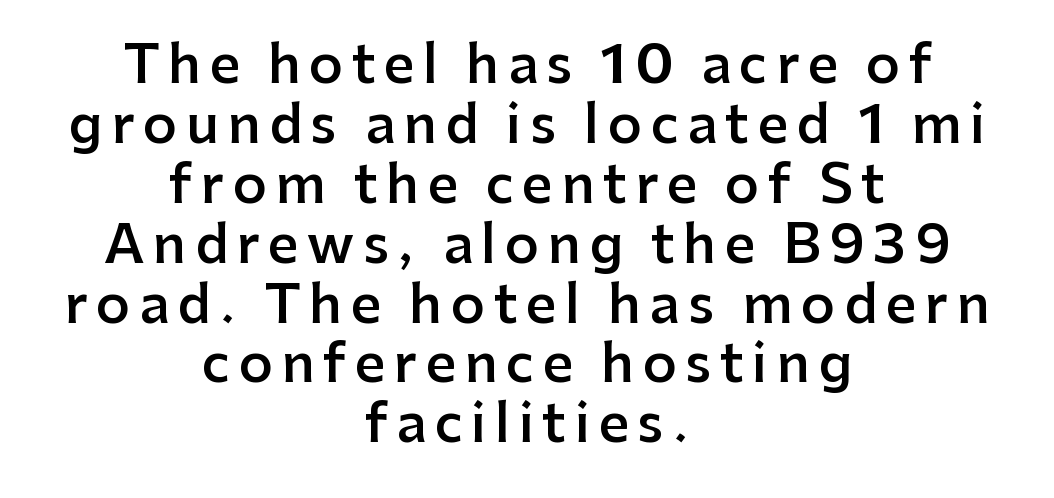
The image shows 53 px semibold sans-serif type, upright; set centered, tight line spacing (1.13x), not underlined; low stroke contrast and a medium x-height.
